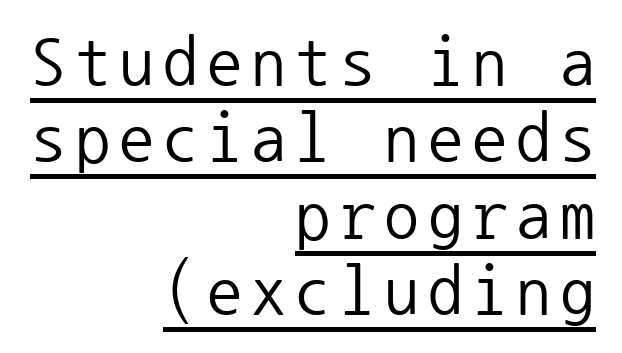
The image shows 70 px regular-weight sans-serif type, upright, monospaced; set right-aligned, tight line spacing (1.09x), underlined; low stroke contrast and a medium x-height.
